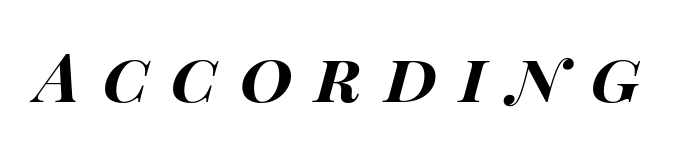
The image shows 68 px bold, wide type, italic (leaning right); set unusually wide letter spacing (+0.33 em), not underlined; high stroke contrast and a large x-height.
